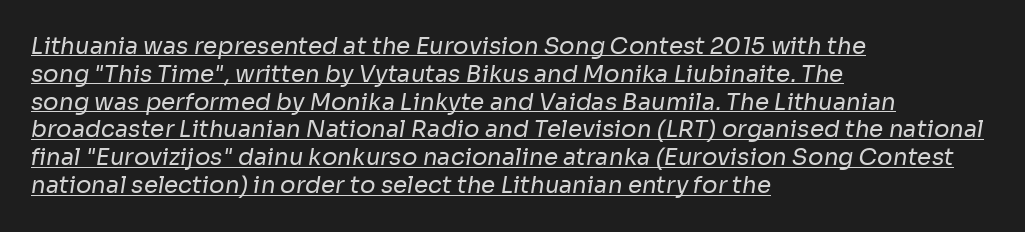
{"bold": "no", "underline": "yes", "align": "left", "line_spacing_ratio": 1.21, "letter_spacing": "normal", "letter_spacing_em": 0.0, "glyph_px": 23}
